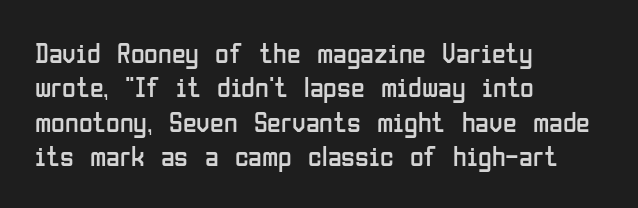
Q: Is the text bold? A: No.
Q: Is the text italic (slanted)? A: No, it is upright.
Q: Is the typeface a serif or a sans-serif typeface? A: Sans-serif.
Q: Is the text underlined? A: No.
Q: How is the paragraph aligned? A: Left-aligned.
Q: Is the spacing between letters normal or unusually wide? A: Normal.
Q: Width (condensed, normal, or wide)? A: Condensed.
Q: Stroke contrast? A: Low.
Q: x-height? A: Medium.
Q: Monospaced? A: No.
